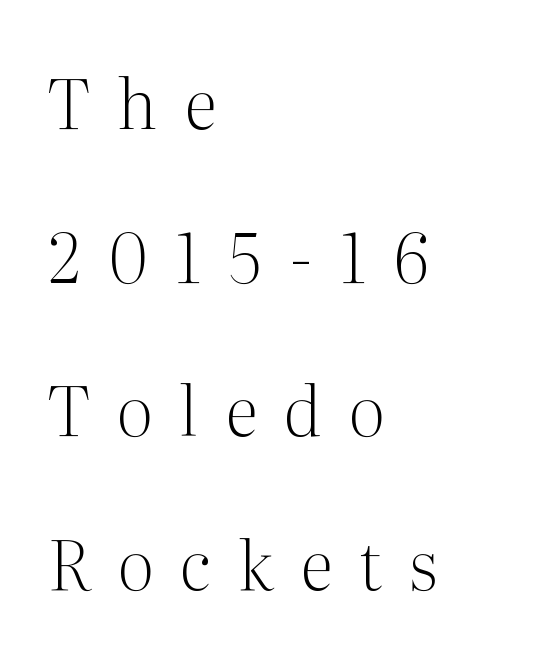
{"serif": "yes", "italic": "no", "bold": "no", "weight": "light", "width": "normal", "stroke_contrast": "medium", "x_height": "medium", "monospaced": "no", "underline": "no", "align": "left", "line_spacing": "loose", "line_spacing_ratio": 2.26, "letter_spacing": "wide", "letter_spacing_em": 0.4, "glyph_px": 68}
